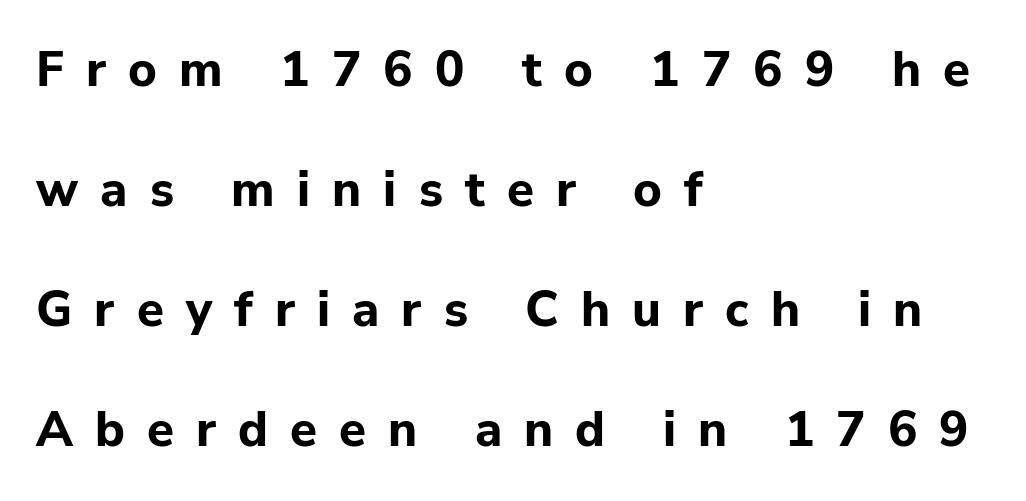
Q: Is the text bold? A: Yes.
Q: Is the text italic (slanted)? A: No, it is upright.
Q: Is the typeface a serif or a sans-serif typeface? A: Sans-serif.
Q: Is the text underlined? A: No.
Q: How is the paragraph aligned? A: Left-aligned.
Q: Is the spacing between letters normal or unusually wide? A: Unusually wide.
Q: Is the spacing between lines tight, normal or loose? A: Loose.
Q: Width (condensed, normal, or wide)? A: Normal.
Q: Stroke contrast? A: Low.
Q: x-height? A: Medium.
Q: Monospaced? A: No.
